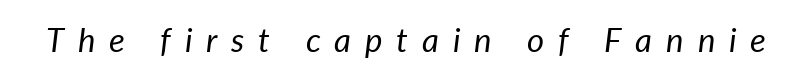
Q: Is the text bold? A: No.
Q: Is the text italic (slanted)? A: Yes, it leans right by about 7 degrees.
Q: Is the text underlined? A: No.
Q: Is the spacing between letters normal or unusually wide? A: Unusually wide.
Q: Width (condensed, normal, or wide)? A: Normal.
Q: Stroke contrast? A: Low.
Q: x-height? A: Medium.
Q: Monospaced? A: No.
